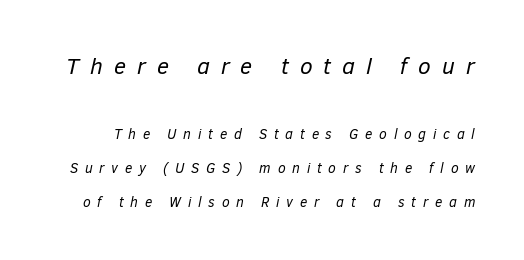
Q: Is the text bold? A: No.
Q: Is the text italic (slanted)? A: Yes, it leans right by about 12 degrees.
Q: Is the text underlined? A: No.
Q: Is the spacing between letters normal or unusually wide? A: Unusually wide.
Q: Is the spacing between lines tight, normal or loose? A: Loose.
Q: Which block of text is set in a larger size, the first (top) or the second (bottom)? A: The first (top) one.
